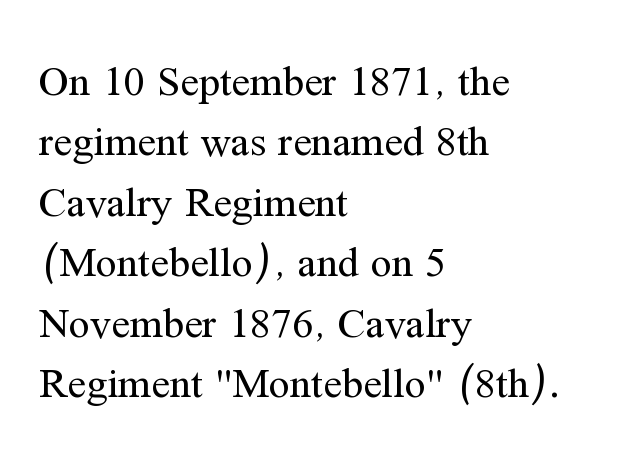
Q: Is the text bold? A: No.
Q: Is the text italic (slanted)? A: No, it is upright.
Q: Is the typeface a serif or a sans-serif typeface? A: Serif.
Q: Is the text underlined? A: No.
Q: How is the paragraph aligned? A: Left-aligned.
Q: Is the spacing between letters normal or unusually wide? A: Normal.
Q: Is the spacing between lines tight, normal or loose? A: Normal.
Q: Width (condensed, normal, or wide)? A: Normal.
Q: Stroke contrast? A: Medium.
Q: x-height? A: Medium.
Q: Monospaced? A: No.
